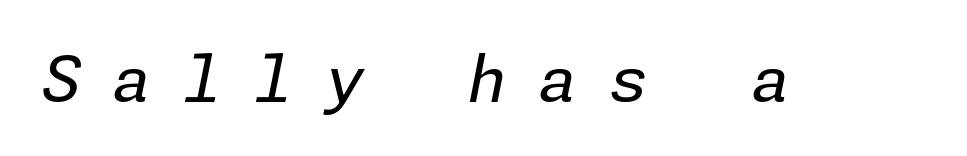
Q: Is the text bold? A: No.
Q: Is the text italic (slanted)? A: Yes, it leans right by about 11 degrees.
Q: Is the text underlined? A: No.
Q: Is the spacing between letters normal or unusually wide? A: Unusually wide.
Q: Width (condensed, normal, or wide)? A: Normal.
Q: Stroke contrast? A: Low.
Q: x-height? A: Medium.
